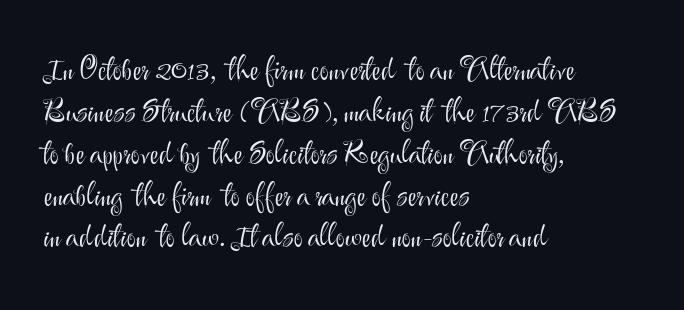
Q: Is the text bold? A: No.
Q: Is the typeface a serif or a sans-serif typeface? A: Sans-serif.
Q: Is the text underlined? A: No.
Q: How is the paragraph aligned? A: Left-aligned.
Q: Is the spacing between letters normal or unusually wide? A: Normal.
Q: Is the spacing between lines tight, normal or loose? A: Normal.
Q: Width (condensed, normal, or wide)? A: Normal.
Q: Stroke contrast? A: Medium.
Q: x-height? A: Small.
Q: Monospaced? A: No.
